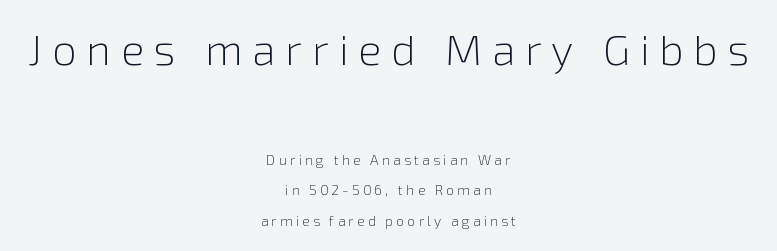
Q: Is the text bold? A: No.
Q: Is the text italic (slanted)? A: No, it is upright.
Q: Is the typeface a serif or a sans-serif typeface? A: Sans-serif.
Q: Is the text underlined? A: No.
Q: How is the paragraph aligned? A: Centered.
Q: Is the spacing between letters normal or unusually wide? A: Unusually wide.
Q: Is the spacing between lines tight, normal or loose? A: Loose.
Q: Which block of text is set in a larger size, the first (top) or the second (bottom)? A: The first (top) one.
Q: Width (condensed, normal, or wide)? A: Normal.
Q: Stroke contrast? A: Low.
Q: x-height? A: Medium.
Q: Monospaced? A: No.
